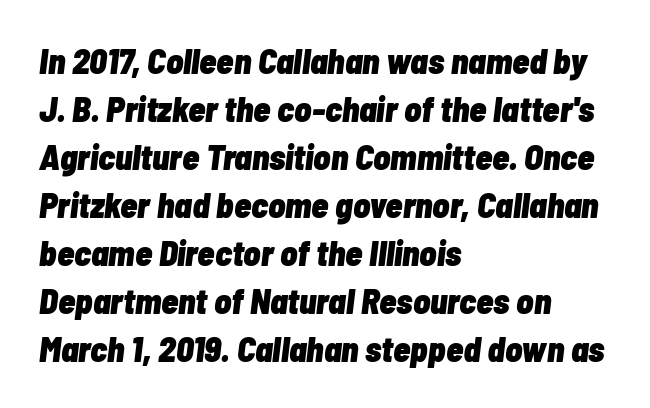
The image shows 35 px heavy, condensed type, italic (leaning right); set left-aligned, normal line spacing (1.37x), normal letter spacing, not underlined; low stroke contrast and a medium x-height.
